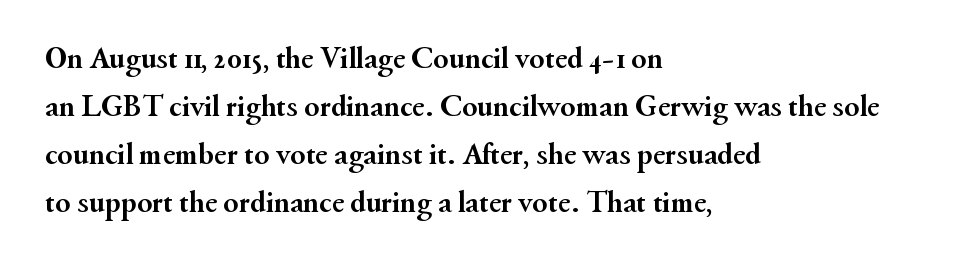
{"serif": "yes", "italic": "no", "bold": "yes", "weight": "semibold", "width": "normal", "stroke_contrast": "medium", "x_height": "small", "monospaced": "no", "underline": "no", "align": "left", "line_spacing": "normal", "line_spacing_ratio": 1.55, "letter_spacing": "normal", "letter_spacing_em": 0.0, "glyph_px": 31}
